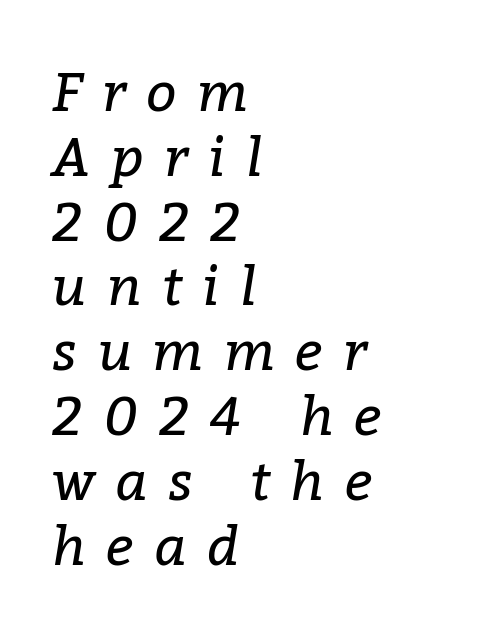
The image shows 54 px regular-weight serif type, italic (leaning right); set left-aligned, line spacing 1.2x, unusually wide letter spacing (+0.38 em), not underlined; low stroke contrast and a medium x-height.
